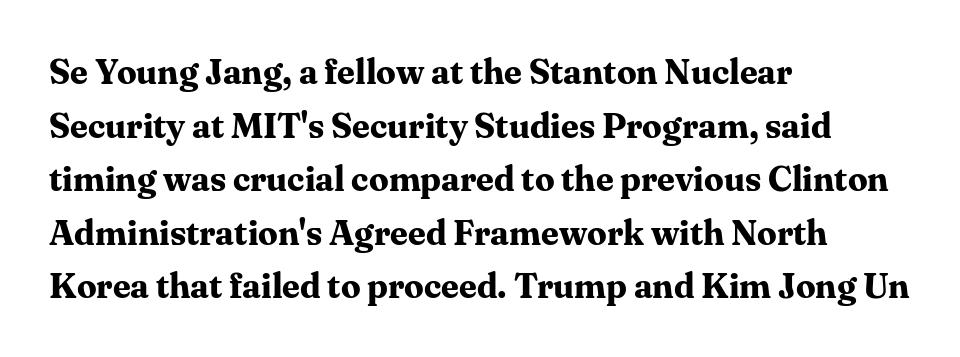
Heft: maximum for text — a bold. What's the leading like? Ordinary, nothing unusual. Observe the serifs anchoring each vertical stroke in this sample. The paragraph has a hard left edge and a soft right edge.
